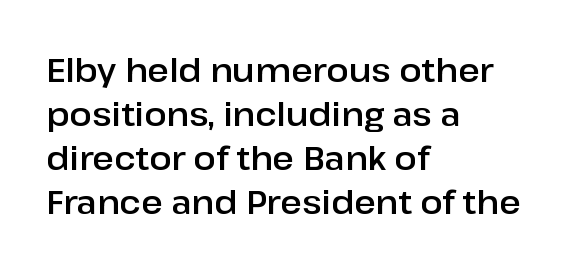
{"serif": "no", "italic": "no", "width": "normal", "stroke_contrast": "low", "x_height": "medium", "monospaced": "no", "underline": "no", "align": "left", "line_spacing": "normal", "line_spacing_ratio": 1.33, "letter_spacing": "normal", "letter_spacing_em": 0.0, "glyph_px": 33}
